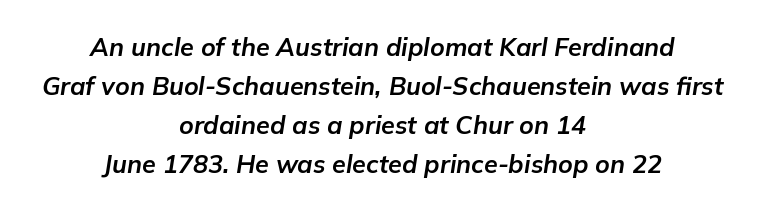
{"italic": "yes", "lean": "right", "slant_degrees": 9, "bold": "yes", "underline": "no", "align": "center", "line_spacing": "normal", "line_spacing_ratio": 1.56, "letter_spacing": "normal", "letter_spacing_em": 0.0, "glyph_px": 25}
